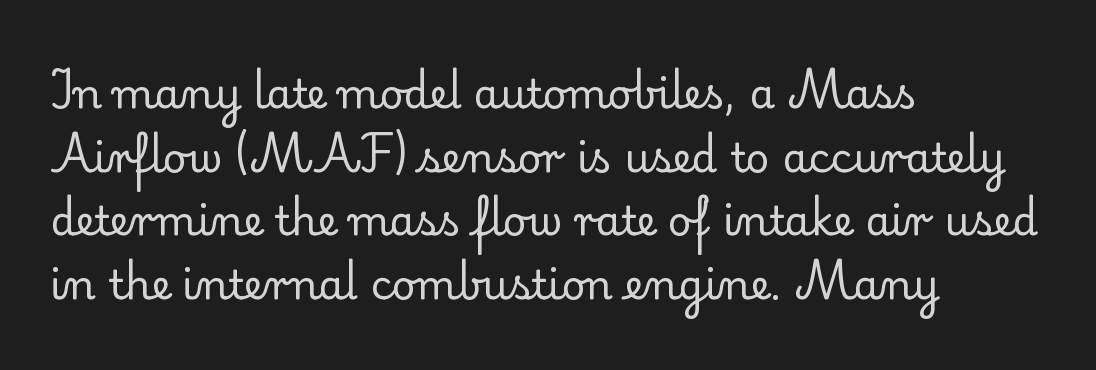
Is the type heavy? It reads as light-to-regular instead. Italic: no, the glyphs are upright roman. There is no visible air inserted between adjacent glyphs. The face used here is seriffed, in the tradition of book romans.
